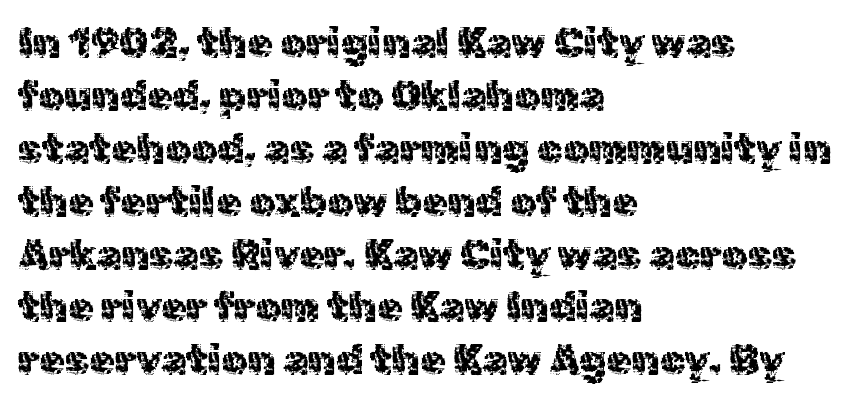
Q: Is the text bold? A: No.
Q: Is the text italic (slanted)? A: No, it is upright.
Q: Is the typeface a serif or a sans-serif typeface? A: Sans-serif.
Q: Is the text underlined? A: No.
Q: How is the paragraph aligned? A: Left-aligned.
Q: Is the spacing between letters normal or unusually wide? A: Normal.
Q: Is the spacing between lines tight, normal or loose? A: Normal.
Q: Width (condensed, normal, or wide)? A: Normal.
Q: x-height? A: Medium.
Q: Monospaced? A: No.
